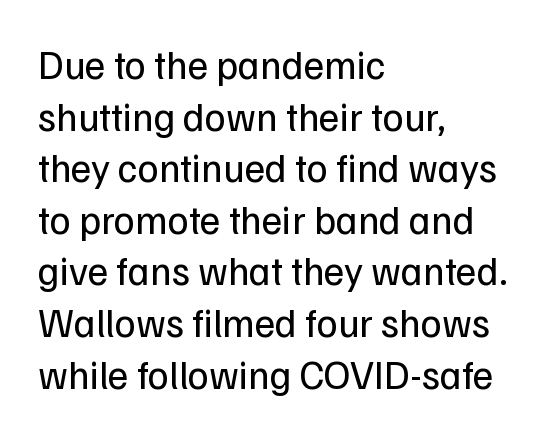
The image shows 40 px regular-weight sans-serif type, upright; set left-aligned, normal line spacing (1.29x), normal letter spacing, not underlined; low stroke contrast and a medium x-height.
